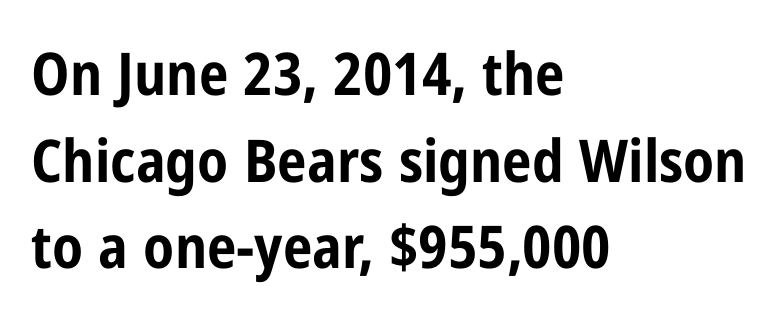
{"serif": "no", "italic": "no", "bold": "yes", "weight": "bold", "width": "condensed", "stroke_contrast": "low", "x_height": "medium", "monospaced": "no", "underline": "no", "align": "left", "line_spacing": "normal", "line_spacing_ratio": 1.47, "letter_spacing": "normal", "letter_spacing_em": 0.0, "glyph_px": 59}
